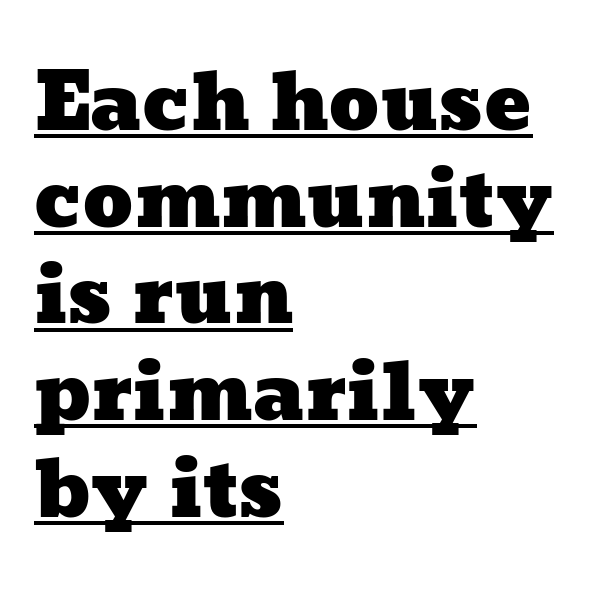
The image shows 78 px wide type; set left-aligned, line spacing 1.24x, normal letter spacing, underlined; low stroke contrast and a medium x-height.
